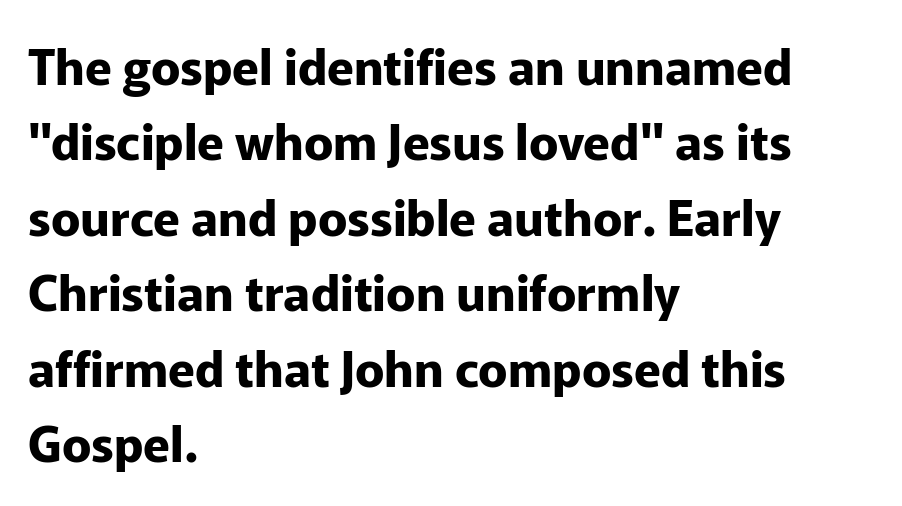
Q: Is the text bold? A: Yes.
Q: Is the text italic (slanted)? A: No, it is upright.
Q: Is the typeface a serif or a sans-serif typeface? A: Sans-serif.
Q: Is the text underlined? A: No.
Q: How is the paragraph aligned? A: Left-aligned.
Q: Is the spacing between letters normal or unusually wide? A: Normal.
Q: Is the spacing between lines tight, normal or loose? A: Normal.
Q: Width (condensed, normal, or wide)? A: Normal.
Q: Stroke contrast? A: Low.
Q: x-height? A: Medium.
Q: Monospaced? A: No.
